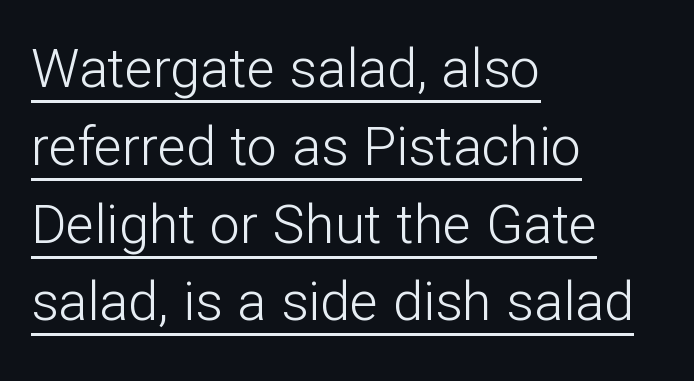
{"serif": "no", "italic": "no", "bold": "no", "weight": "light", "width": "normal", "stroke_contrast": "low", "x_height": "medium", "monospaced": "no", "underline": "yes", "align": "left", "line_spacing": "normal", "line_spacing_ratio": 1.44, "letter_spacing": "normal", "letter_spacing_em": 0.0, "glyph_px": 54}
